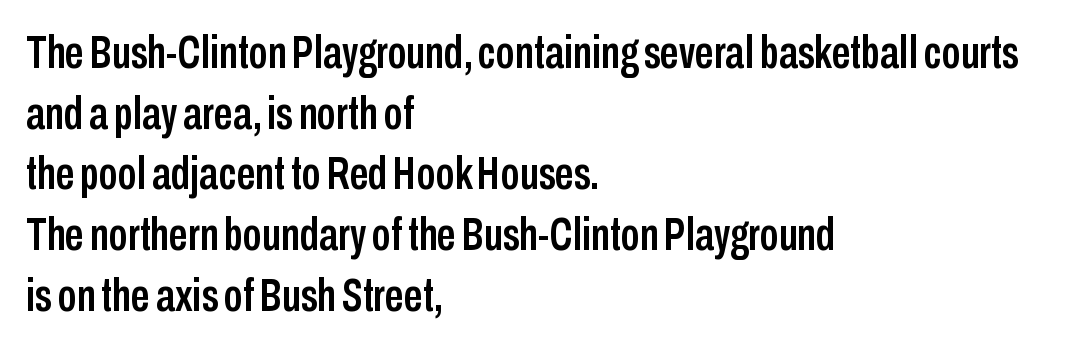
{"serif": "no", "italic": "no", "width": "condensed", "stroke_contrast": "low", "x_height": "medium", "monospaced": "no", "underline": "no", "align": "left", "line_spacing": "normal", "line_spacing_ratio": 1.29, "letter_spacing": "normal", "letter_spacing_em": 0.0, "glyph_px": 47}
